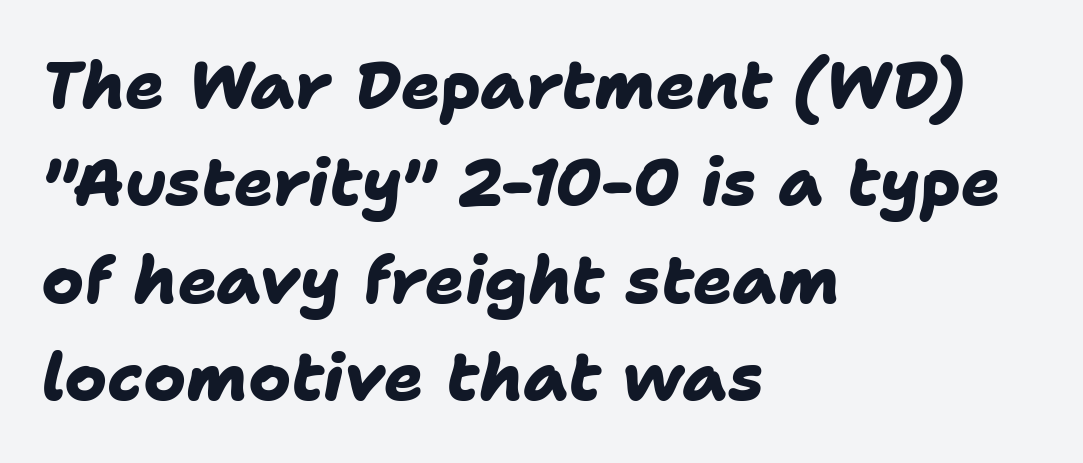
The rendering uses a moderate line-height, typical for paragraphs. The text was rendered using a sans face with plain stroke endings. The strip under each line holds only bare page. Every letter is thick-stroked: bold, no question. Spacing verdict: proportional, widths tailored to each character.
